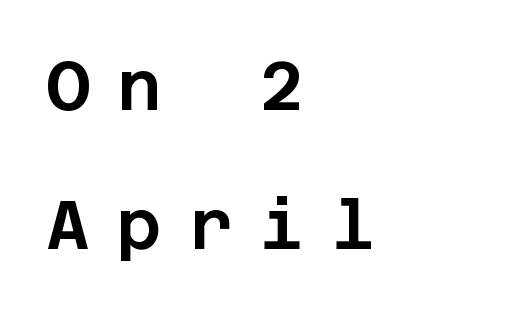
{"serif": "no", "italic": "no", "width": "normal", "stroke_contrast": "low", "x_height": "large", "underline": "no", "align": "left", "line_spacing": "loose", "line_spacing_ratio": 2.04, "letter_spacing": "wide", "letter_spacing_em": 0.4, "glyph_px": 68}
